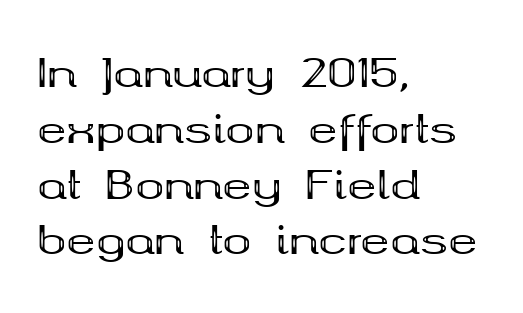
The image shows 39 px bold, wide serif type, upright; set left-aligned, normal line spacing (1.43x), normal letter spacing, not underlined; medium stroke contrast and a medium x-height.
